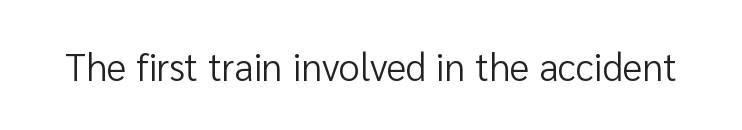
{"serif": "no", "italic": "no", "bold": "no", "weight": "regular", "width": "normal", "stroke_contrast": "low", "x_height": "medium", "monospaced": "no", "underline": "no", "letter_spacing": "normal", "letter_spacing_em": 0.0, "glyph_px": 38}
